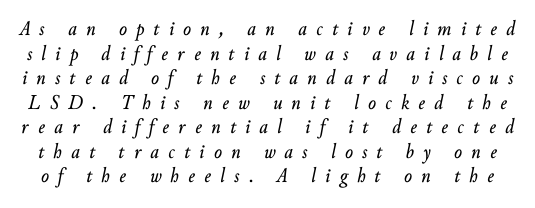
Type without underlining. Designer's note — italics engaged. Is the letter spacing exaggerated? Yes — the characters are pushed far apart.
